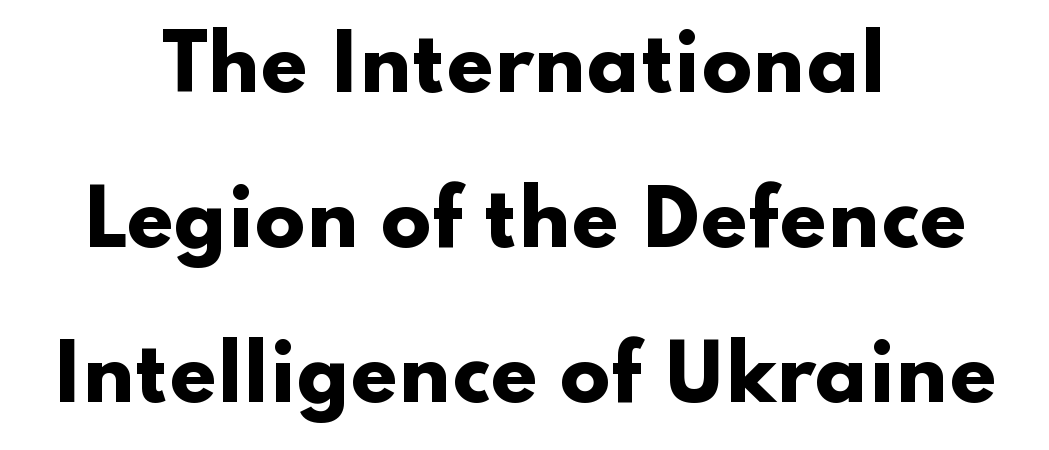
Quick note: interline space is abundant. Type without underlining. Is this a fixed-width face? No — the glyphs have proportional, varying widths. The gaps between neighbouring characters are ordinary and unremarkable. Students, this is bold: see how much ink each stroke carries.
